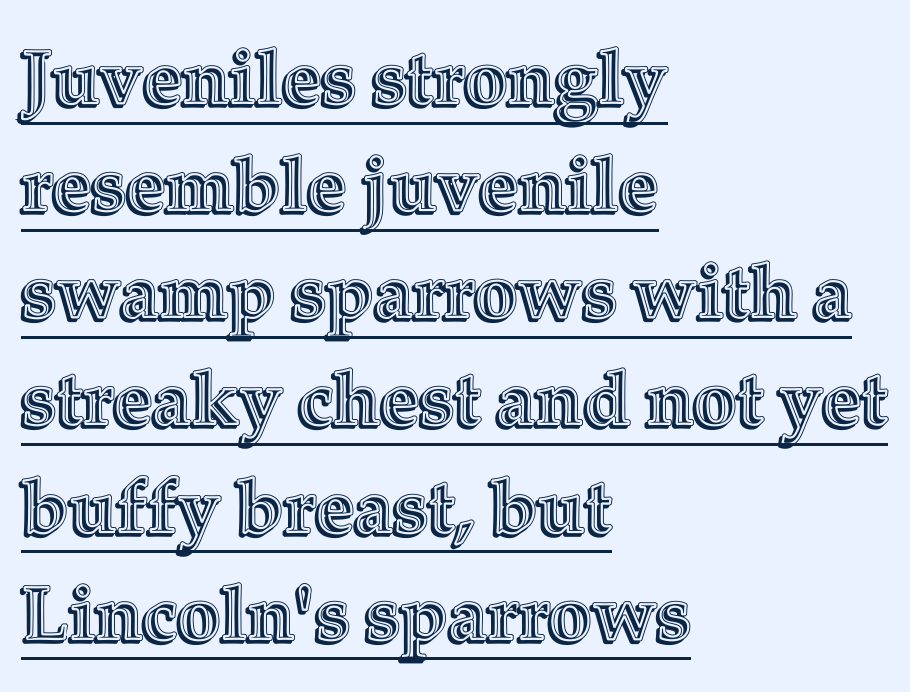
The image shows 76 px text type, upright; set left-aligned, normal line spacing (1.41x), normal letter spacing, underlined; a medium x-height.
